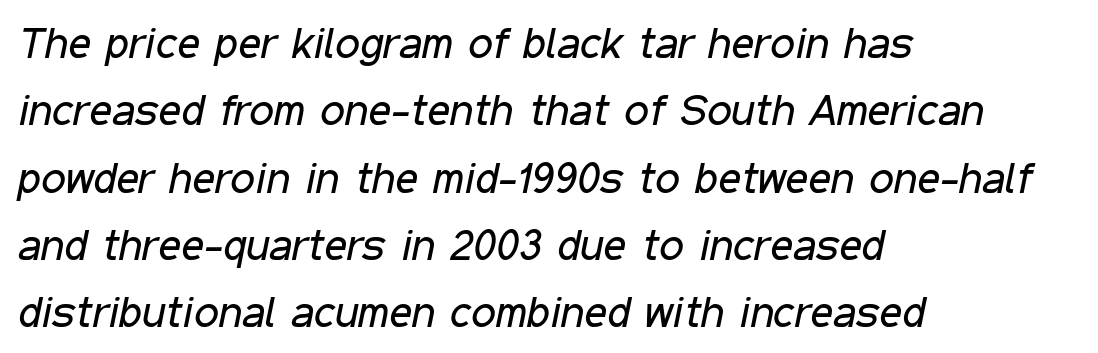
{"italic": "yes", "lean": "right", "slant_degrees": 11, "bold": "no", "weight": "regular", "width": "condensed", "stroke_contrast": "low", "x_height": "medium", "monospaced": "no", "underline": "no", "align": "left", "line_spacing": "normal", "line_spacing_ratio": 1.53, "letter_spacing": "normal", "letter_spacing_em": 0.0, "glyph_px": 44}
